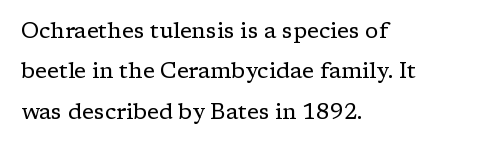
Q: Is the text bold? A: No.
Q: Is the text italic (slanted)? A: No, it is upright.
Q: Is the text underlined? A: No.
Q: How is the paragraph aligned? A: Left-aligned.
Q: Is the spacing between letters normal or unusually wide? A: Normal.
